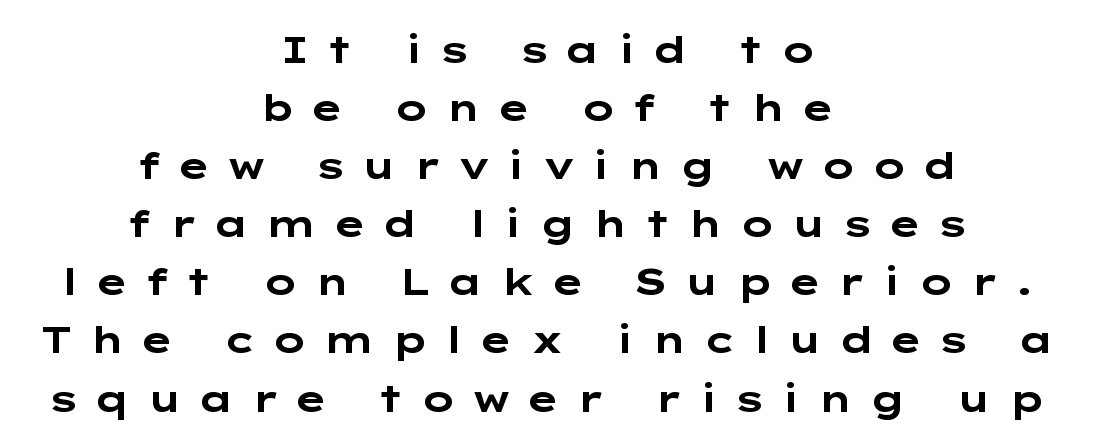
Q: Is the text bold? A: Yes.
Q: Is the text italic (slanted)? A: No, it is upright.
Q: Is the typeface a serif or a sans-serif typeface? A: Sans-serif.
Q: Is the text underlined? A: No.
Q: How is the paragraph aligned? A: Centered.
Q: Is the spacing between letters normal or unusually wide? A: Unusually wide.
Q: Is the spacing between lines tight, normal or loose? A: Normal.
Q: Width (condensed, normal, or wide)? A: Wide.
Q: Stroke contrast? A: Low.
Q: x-height? A: Medium.
